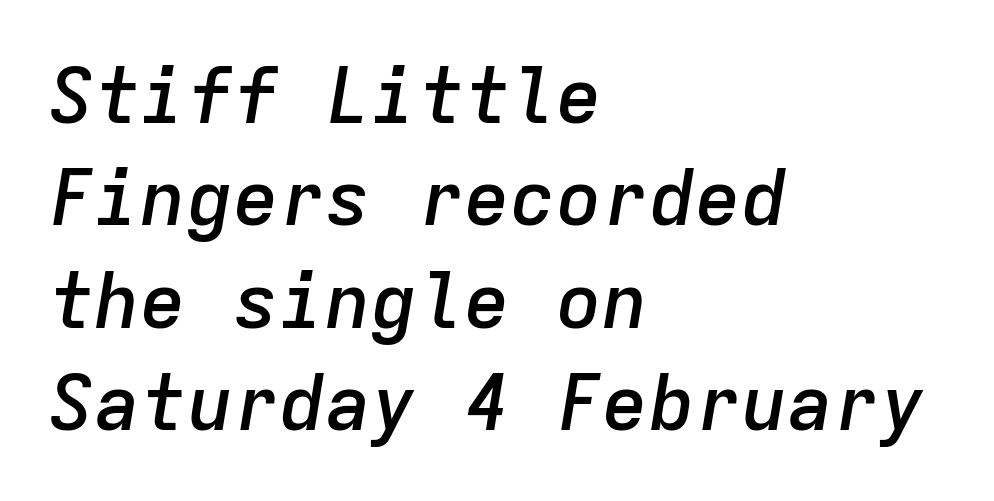
{"italic": "yes", "lean": "right", "slant_degrees": 9, "bold": "semi", "weight": "semibold", "width": "normal", "stroke_contrast": "low", "x_height": "medium", "monospaced": "yes", "underline": "no", "align": "left", "line_spacing": "normal", "line_spacing_ratio": 1.33, "letter_spacing": "normal", "letter_spacing_em": 0.0, "glyph_px": 77}
